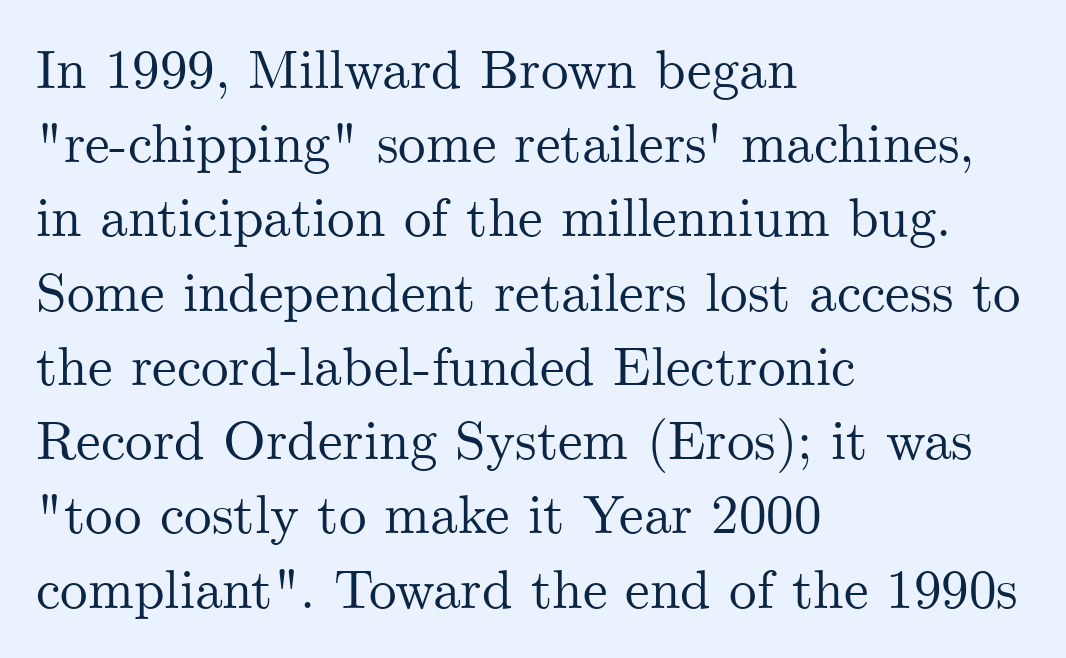
Check under the words: just untouched page. Is the letter spacing exaggerated? No — it looks like the ordinary default. Tall strokes in this sample are plumb rather than angled. Successive baselines arrive at the customary interval.
